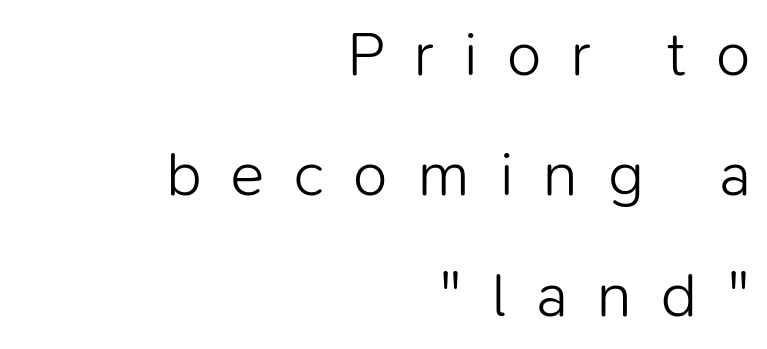
The image shows 63 px light sans-serif type, upright; set right-aligned, loose line spacing (1.91x), unusually wide letter spacing (+0.47 em), not underlined; low stroke contrast and a medium x-height.
